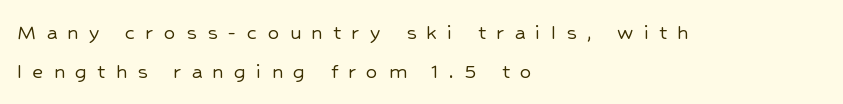
Q: Is the text italic (slanted)? A: No, it is upright.
Q: Is the text underlined? A: No.
Q: How is the paragraph aligned? A: Left-aligned.
Q: Is the spacing between letters normal or unusually wide? A: Unusually wide.
Q: Is the spacing between lines tight, normal or loose? A: Normal.
